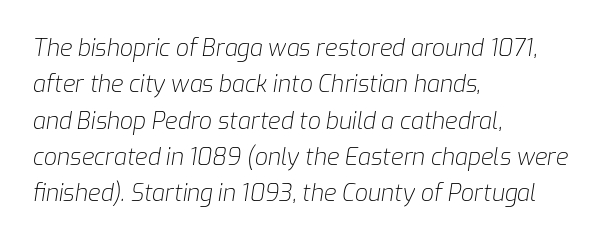
{"italic": "yes", "lean": "right", "slant_degrees": 9, "bold": "no", "underline": "no", "align": "left", "line_spacing": "normal", "line_spacing_ratio": 1.58, "letter_spacing": "normal", "letter_spacing_em": 0.0, "glyph_px": 23}
